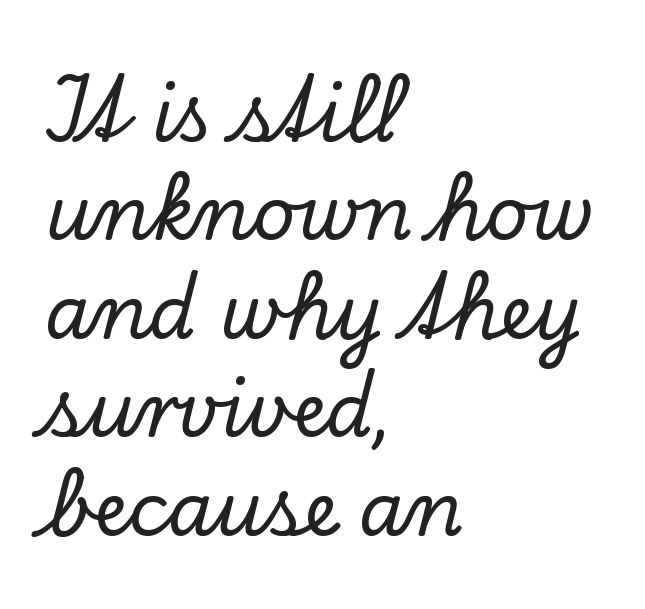
Spacing verdict: proportional, widths tailored to each character. Students, observe: this is what conventionally led text looks like. Clear beneath every line of the passage. The text block is weighted toward the left margin, trailing off unevenly rightward.
